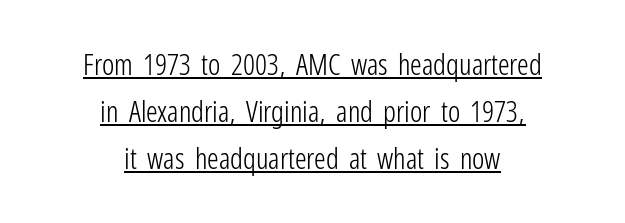
Tracking here is standard; glyphs follow each other at the usual distance. The face used here is proportionally spaced, like ordinary book or web type. In CSS terms this would be text-align: center. Are there feet on the stems? There aren't — it's a sans. Stroke mass is kept to a normal reading level or below.
